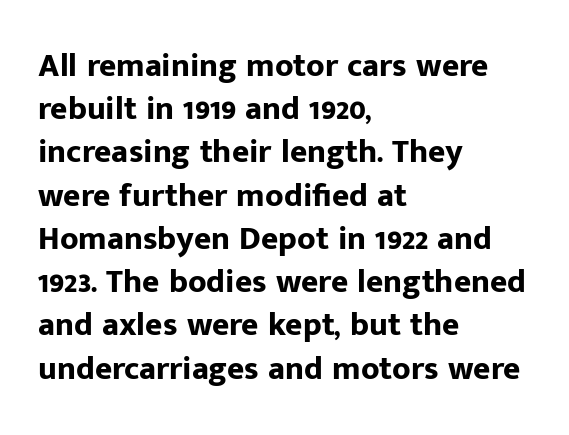
The image shows 33 px bold sans-serif type, upright; set left-aligned, normal line spacing (1.31x), normal letter spacing, not underlined; low stroke contrast and a medium x-height.
